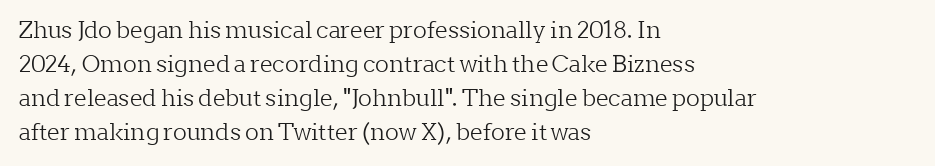
Q: Is the text bold? A: No.
Q: Is the text italic (slanted)? A: No, it is upright.
Q: Is the text underlined? A: No.
Q: How is the paragraph aligned? A: Left-aligned.
Q: Is the spacing between letters normal or unusually wide? A: Normal.
Q: Is the spacing between lines tight, normal or loose? A: Normal.
